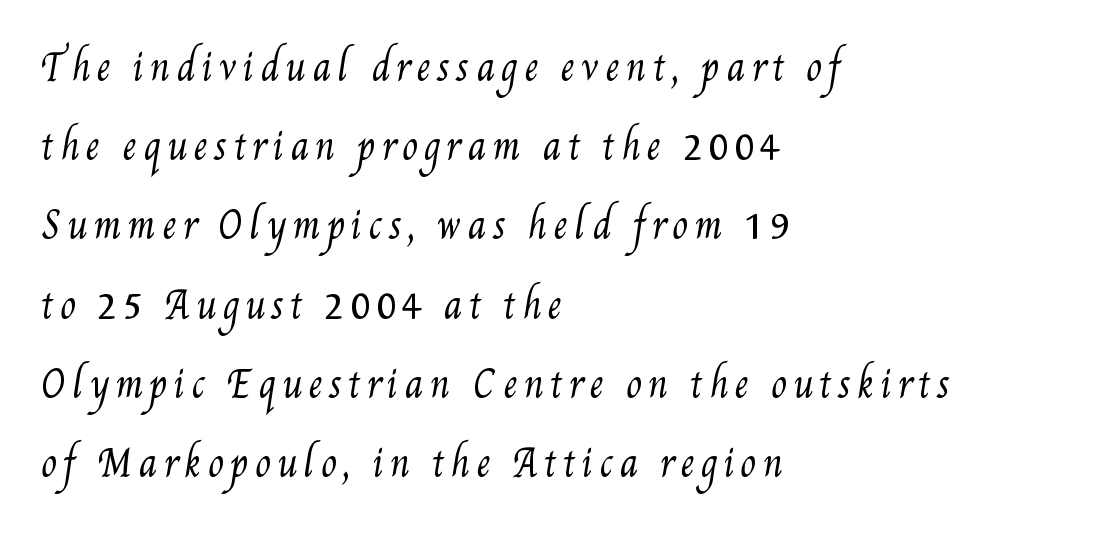
{"bold": "no", "weight": "regular", "width": "condensed", "stroke_contrast": "medium", "x_height": "small", "monospaced": "no", "underline": "no", "align": "left", "line_spacing": "loose", "line_spacing_ratio": 2.2, "glyph_px": 36}
